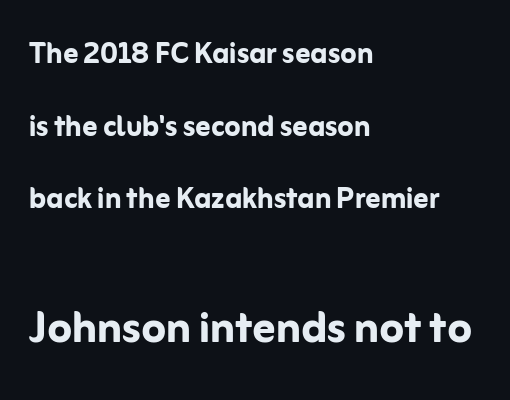
Q: Is the text bold? A: Yes.
Q: Is the text italic (slanted)? A: No, it is upright.
Q: Is the typeface a serif or a sans-serif typeface? A: Sans-serif.
Q: Is the text underlined? A: No.
Q: How is the paragraph aligned? A: Left-aligned.
Q: Is the spacing between letters normal or unusually wide? A: Normal.
Q: Is the spacing between lines tight, normal or loose? A: Loose.
Q: Which block of text is set in a larger size, the first (top) or the second (bottom)? A: The second (bottom) one.
Q: Width (condensed, normal, or wide)? A: Normal.
Q: Stroke contrast? A: Low.
Q: x-height? A: Medium.
Q: Monospaced? A: No.
